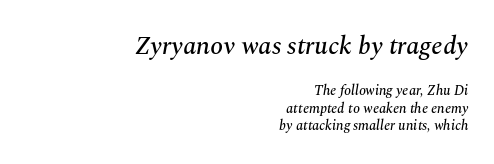
Q: Is the text italic (slanted)? A: Yes, it leans right by about 10 degrees.
Q: Is the text underlined? A: No.
Q: How is the paragraph aligned? A: Right-aligned.
Q: Is the spacing between letters normal or unusually wide? A: Normal.
Q: Is the spacing between lines tight, normal or loose? A: Normal.
Q: Which block of text is set in a larger size, the first (top) or the second (bottom)? A: The first (top) one.
